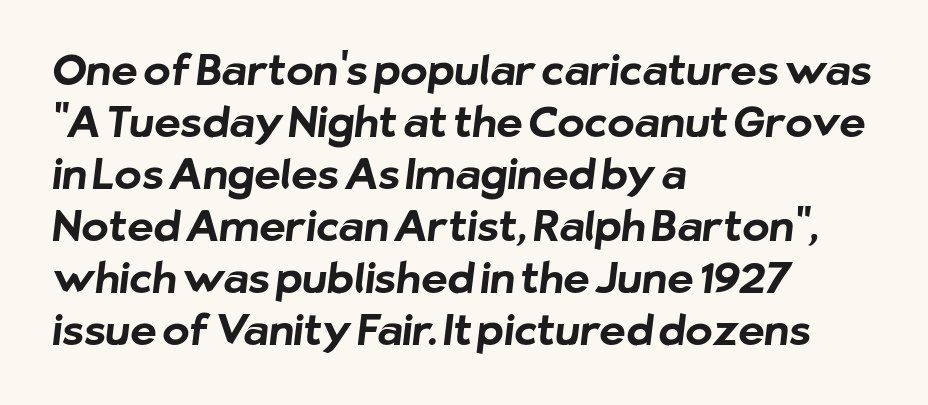
The image shows 41 px bold sans-serif type; set left-aligned, normal line spacing (1.27x), normal letter spacing, not underlined; low stroke contrast and a medium x-height.
